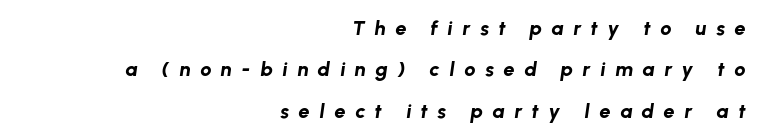
The image shows 20 px bold type, italic (leaning right); set right-aligned, loose line spacing (2.07x), unusually wide letter spacing (+0.48 em), not underlined.
